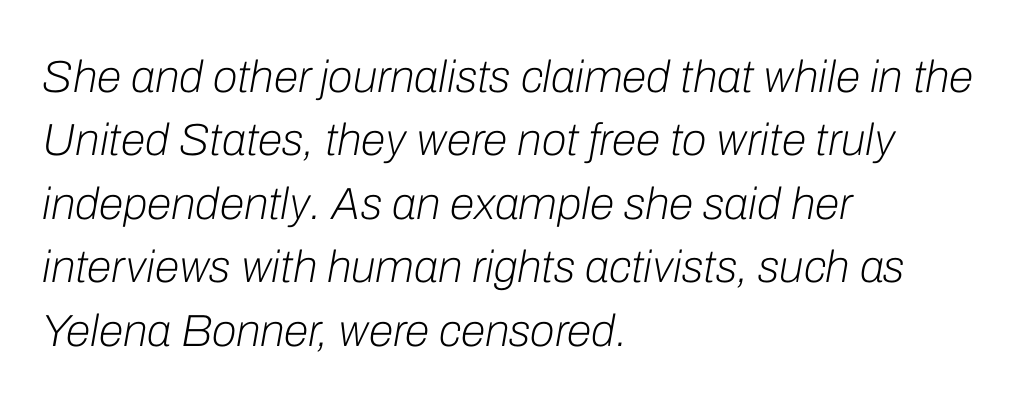
{"italic": "yes", "lean": "right", "slant_degrees": 10, "bold": "no", "weight": "light", "width": "normal", "stroke_contrast": "low", "x_height": "medium", "monospaced": "no", "underline": "no", "align": "left", "line_spacing": "normal", "line_spacing_ratio": 1.41, "letter_spacing": "normal", "letter_spacing_em": 0.0, "glyph_px": 45}
